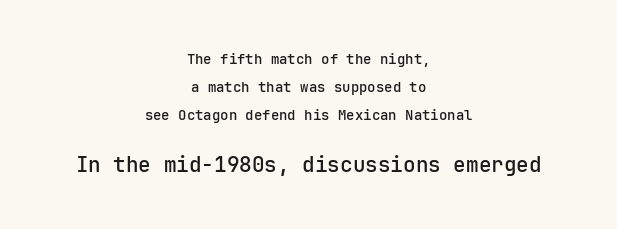
The image shows 21 px text type, upright; set centered, loose line spacing (2.01x), normal letter spacing, not underlined; the second (bottom) block is 1.5x larger.
